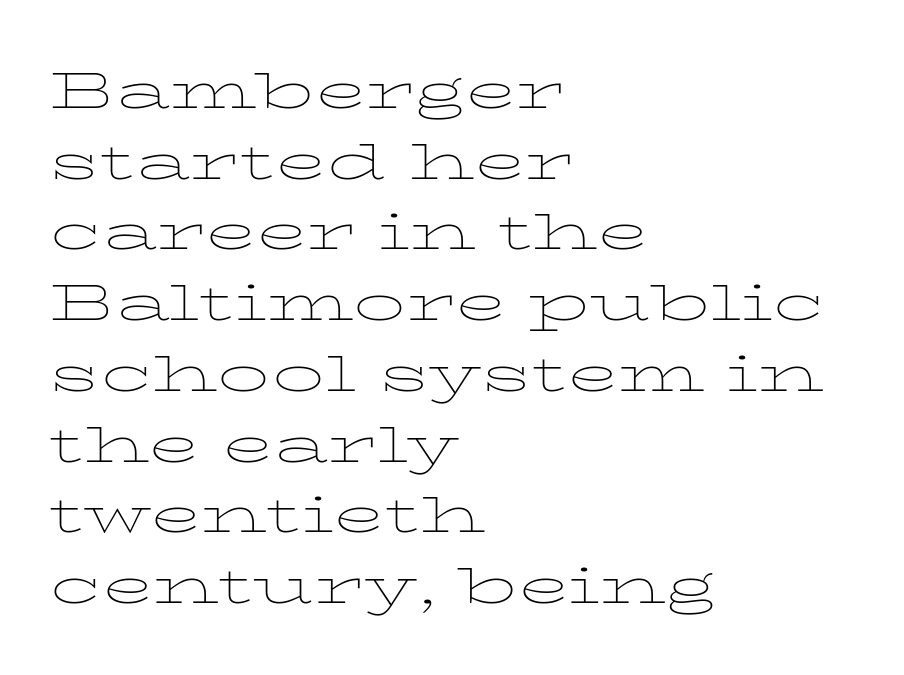
The image shows 52 px thin, wide serif type, upright; set left-aligned, normal line spacing (1.36x), normal letter spacing, not underlined; low stroke contrast and a medium x-height.
